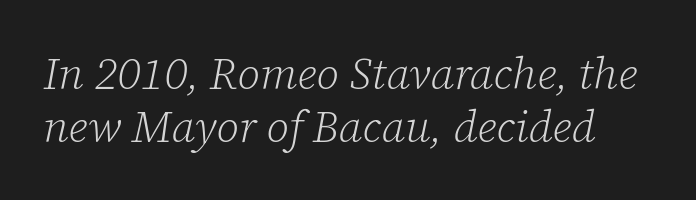
The image shows 44 px light serif type, italic (leaning right); set line spacing 1.2x, normal letter spacing, not underlined; low stroke contrast and a medium x-height.
